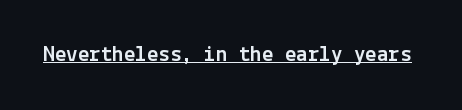
{"italic": "no", "underline": "yes", "letter_spacing": "normal", "letter_spacing_em": 0.0, "glyph_px": 23}
